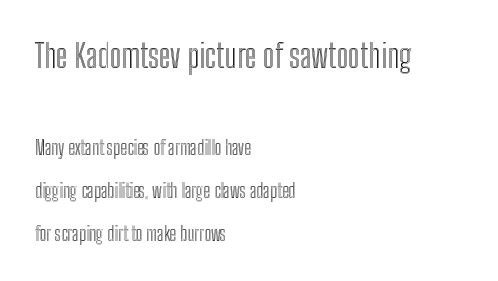
Characters remain perfectly vertical along every line. Tracking value appears to be zero — textbook default spacing. Beneath every word, the page is bare. Compared with a centered layout, this one pins lines to the left instead.
